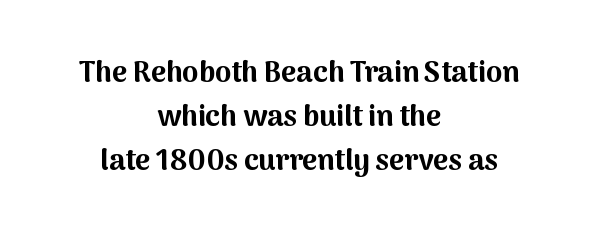
The image shows 29 px bold sans-serif type, upright; set centered, normal line spacing (1.51x), normal letter spacing, not underlined; medium stroke contrast and a medium x-height.
